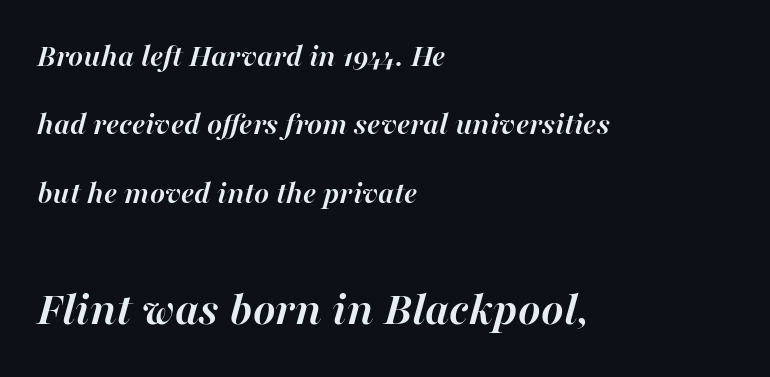
The image shows 48 px semibold type, italic (leaning right); set left-aligned, loose line spacing (2.14x), normal letter spacing, not underlined; the second (bottom) block is 1.5x larger; high stroke contrast and a medium x-height.
